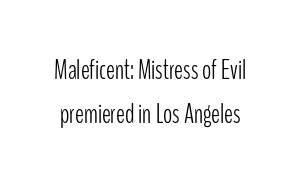
The image shows 27 px text type, upright; set normal line spacing (1.64x), normal letter spacing, not underlined.
